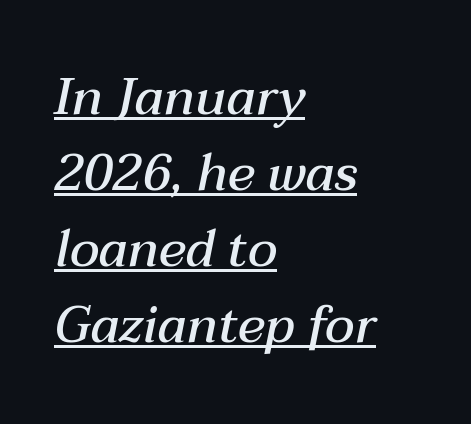
Q: Is the text bold? A: Semi-bold.
Q: Is the text italic (slanted)? A: Yes, it leans right by about 12 degrees.
Q: Is the text underlined? A: Yes.
Q: How is the paragraph aligned? A: Left-aligned.
Q: Is the spacing between letters normal or unusually wide? A: Normal.
Q: Is the spacing between lines tight, normal or loose? A: Normal.
Q: Width (condensed, normal, or wide)? A: Normal.
Q: Stroke contrast? A: Medium.
Q: x-height? A: Medium.
Q: Monospaced? A: No.
